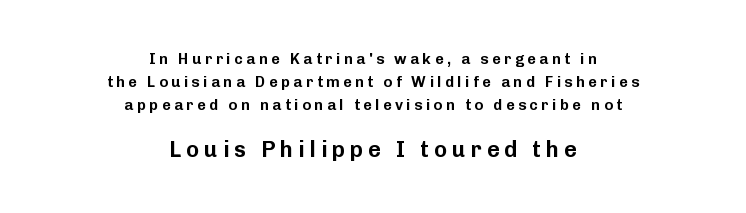
The image shows 22 px text type, upright; set centered, normal line spacing (1.55x), unusually wide letter spacing (+0.23 em), not underlined; the second (bottom) block is 1.47x larger.
